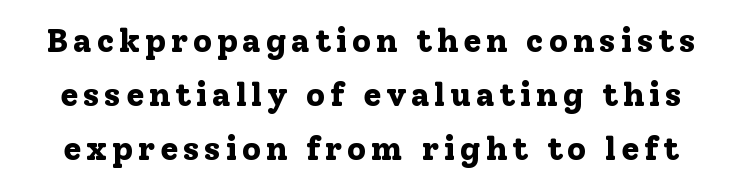
The image shows 33 px bold serif type, upright; set normal line spacing (1.64x), not underlined; low stroke contrast and a medium x-height.
